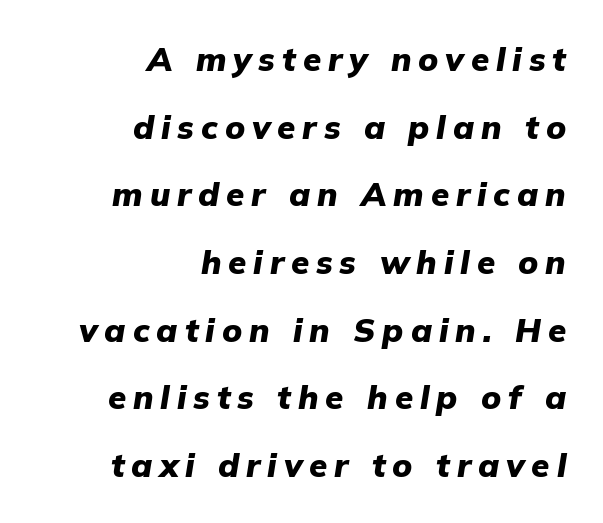
The image shows 33 px heavy type, italic (leaning right); set right-aligned, loose line spacing (2.05x), unusually wide letter spacing (+0.21 em), not underlined; low stroke contrast and a medium x-height.
